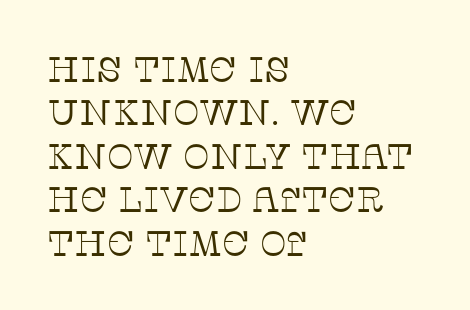
{"serif": "yes", "italic": "no", "bold": "no", "weight": "thin", "width": "normal", "stroke_contrast": "low", "x_height": "large", "monospaced": "no", "underline": "no", "align": "left", "line_spacing_ratio": 1.24, "letter_spacing": "normal", "letter_spacing_em": 0.0, "glyph_px": 35}
